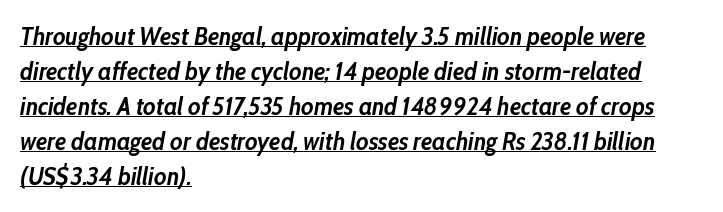
Q: Is the text bold? A: Yes.
Q: Is the text italic (slanted)? A: Yes, it leans right by about 10 degrees.
Q: Is the text underlined? A: Yes.
Q: How is the paragraph aligned? A: Left-aligned.
Q: Is the spacing between letters normal or unusually wide? A: Normal.
Q: Is the spacing between lines tight, normal or loose? A: Normal.
